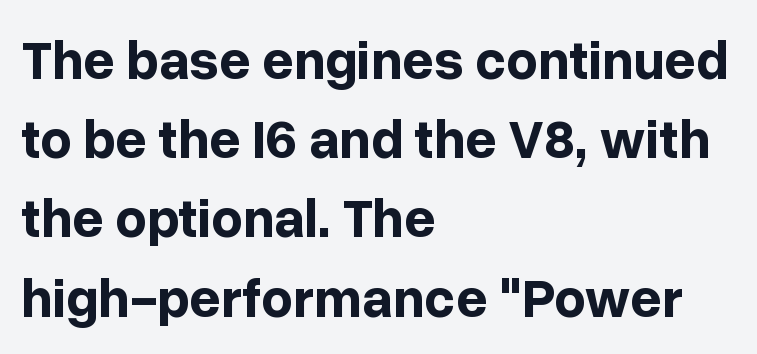
Summary of weight: heavy, a full bold. Honestly, the letter spacing is just normal — you wouldn't notice it. Has an underline been added? It has not. Casual observation: everything's shoved over to the left. A typesetter would call this proportional, since set widths differ per character.
